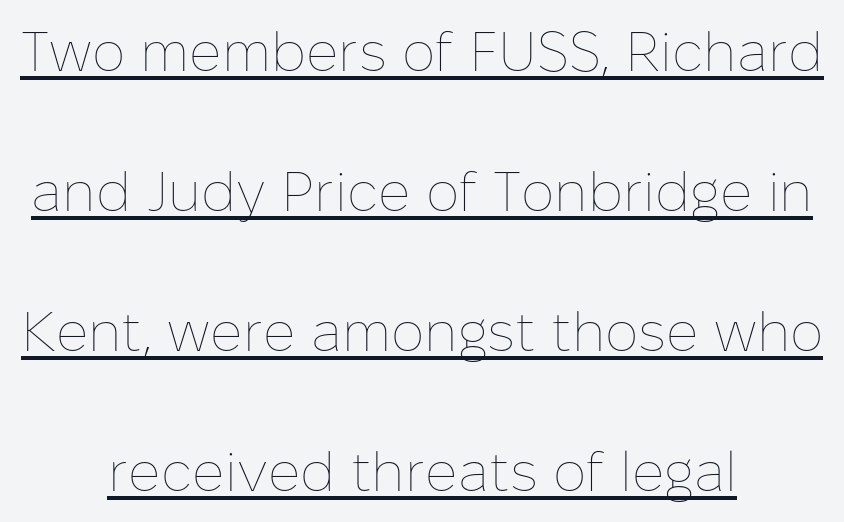
Q: Is the text bold? A: No.
Q: Is the text italic (slanted)? A: No, it is upright.
Q: Is the text underlined? A: Yes.
Q: How is the paragraph aligned? A: Centered.
Q: Is the spacing between letters normal or unusually wide? A: Normal.
Q: Is the spacing between lines tight, normal or loose? A: Loose.
Q: Width (condensed, normal, or wide)? A: Normal.
Q: Stroke contrast? A: Low.
Q: x-height? A: Medium.
Q: Monospaced? A: No.
